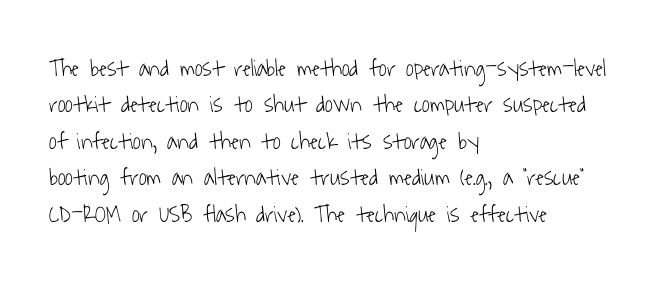
Q: Is the text bold? A: No.
Q: Is the text underlined? A: No.
Q: How is the paragraph aligned? A: Left-aligned.
Q: Is the spacing between letters normal or unusually wide? A: Normal.
Q: Is the spacing between lines tight, normal or loose? A: Normal.
